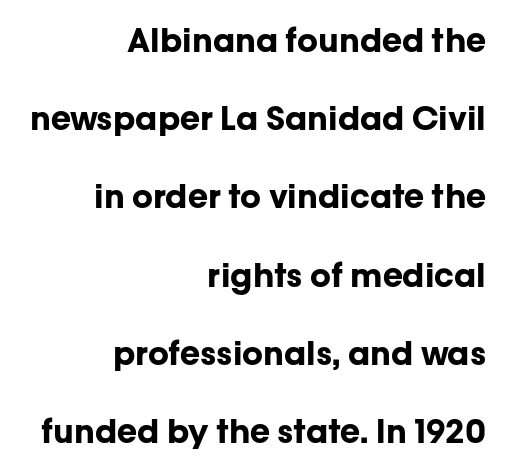
The image shows 33 px bold sans-serif type, upright; set right-aligned, loose line spacing (2.37x), normal letter spacing, not underlined; low stroke contrast and a medium x-height.
